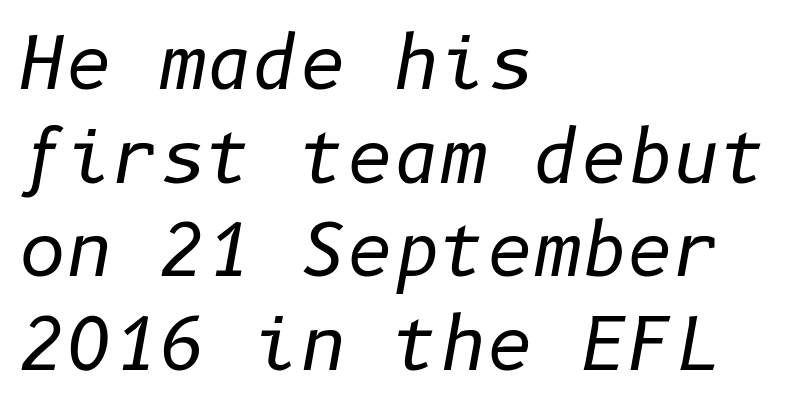
{"italic": "yes", "lean": "right", "slant_degrees": 10, "bold": "no", "weight": "regular", "width": "normal", "stroke_contrast": "low", "x_height": "medium", "underline": "no", "align": "left", "line_spacing": "normal", "line_spacing_ratio": 1.3, "letter_spacing": "normal", "letter_spacing_em": 0.0, "glyph_px": 72}
